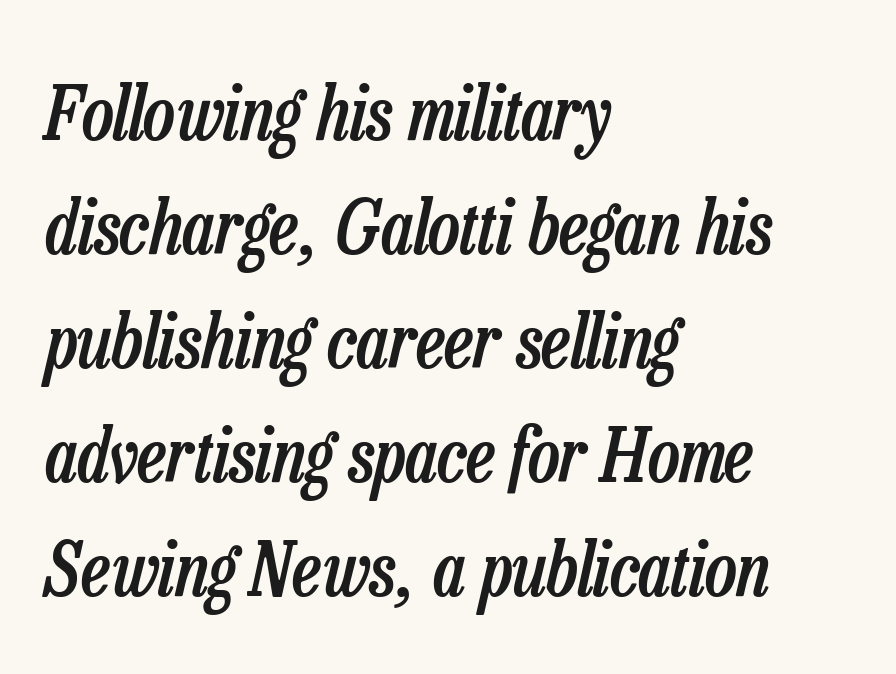
The image shows 75 px semibold, condensed type, italic (leaning right); set left-aligned, normal line spacing (1.52x), normal letter spacing, not underlined; low stroke contrast and a medium x-height.
